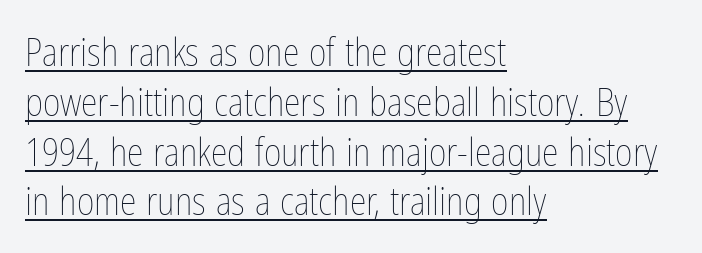
Q: Is the text bold? A: No.
Q: Is the text italic (slanted)? A: No, it is upright.
Q: Is the text underlined? A: Yes.
Q: How is the paragraph aligned? A: Left-aligned.
Q: Is the spacing between letters normal or unusually wide? A: Normal.
Q: Is the spacing between lines tight, normal or loose? A: Normal.
Q: Width (condensed, normal, or wide)? A: Condensed.
Q: Stroke contrast? A: Low.
Q: x-height? A: Medium.
Q: Monospaced? A: No.
